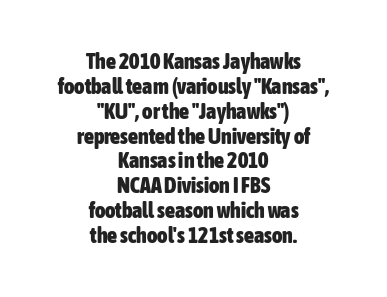
This is the regular roman posture of the typeface. Observe the ordinary spacing: letters are neighbours, not strangers. This rendering features lettering with no underline. Plenty of ink on the page — the face is bold. The lines are quadded center. The designer dialed line spacing down below the default.
